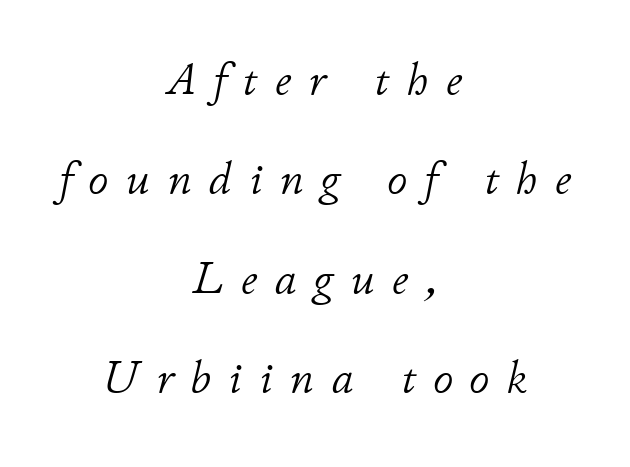
Q: Is the text bold? A: No.
Q: Is the text italic (slanted)? A: Yes, it leans right by about 11 degrees.
Q: Is the text underlined? A: No.
Q: How is the paragraph aligned? A: Centered.
Q: Is the spacing between letters normal or unusually wide? A: Unusually wide.
Q: Is the spacing between lines tight, normal or loose? A: Loose.
Q: Width (condensed, normal, or wide)? A: Normal.
Q: Stroke contrast? A: Low.
Q: x-height? A: Small.
Q: Monospaced? A: No.
